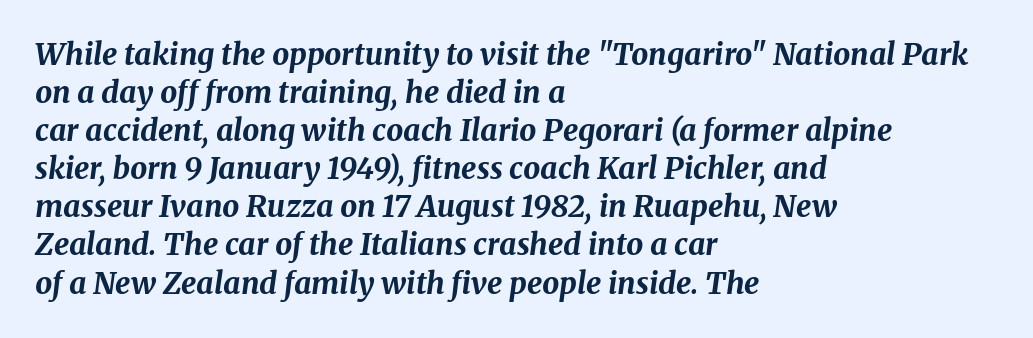
Compared with typical paragraphs, the rows here are spaced about the same. Look at the tracking — it's just the regular setting, nothing added. The area under the type is left untouched. In CSS terms this would be text-align: left.
